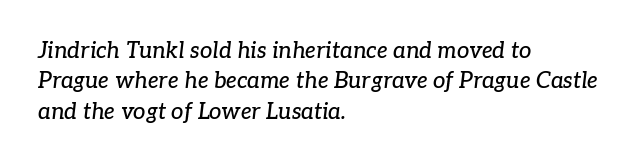
The image shows 22 px text type, italic (leaning right); set left-aligned, normal line spacing (1.38x), normal letter spacing, not underlined.
